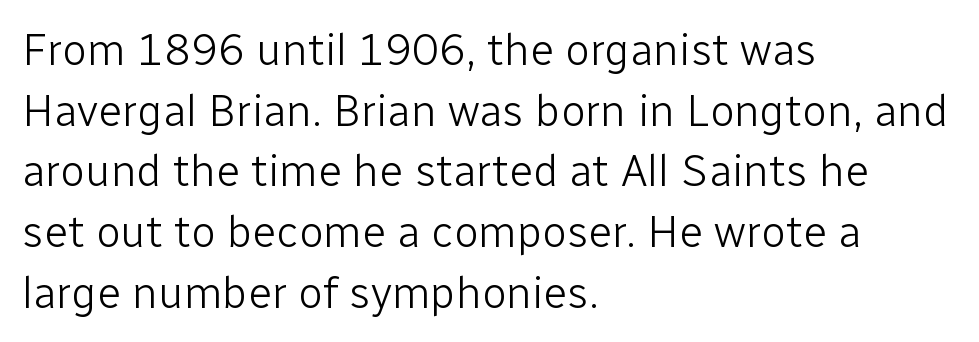
The letterforms sit at book weight or below. A sans-serif font was chosen for this passage. Is this a fixed-width face? No — the glyphs have proportional, varying widths. Underline: absent.
